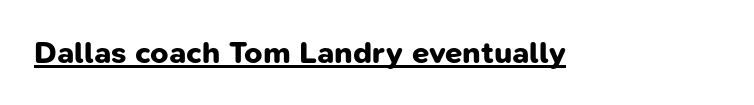
{"serif": "no", "bold": "yes", "weight": "bold", "width": "normal", "stroke_contrast": "low", "x_height": "medium", "monospaced": "no", "underline": "yes", "letter_spacing": "normal", "letter_spacing_em": 0.0, "glyph_px": 31}
